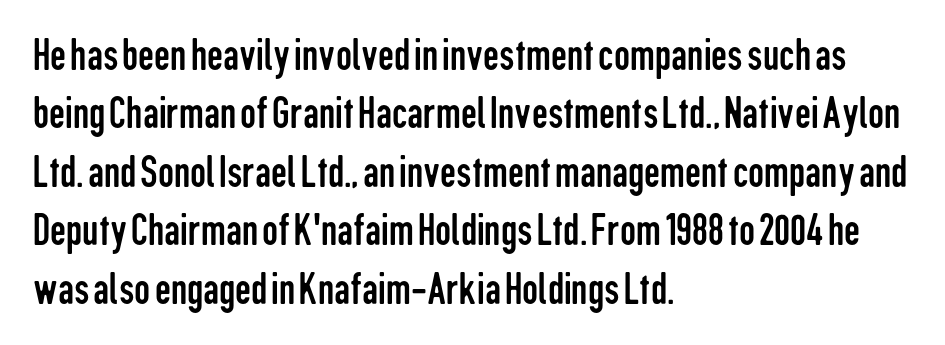
The passage shown has conventional tracking throughout. Characters remain perfectly vertical along every line. The setting favours the left margin, as ordinary paragraphs usually do. The baseline area is clear. Letterform terminals end flat and unadorned throughout the passage.
